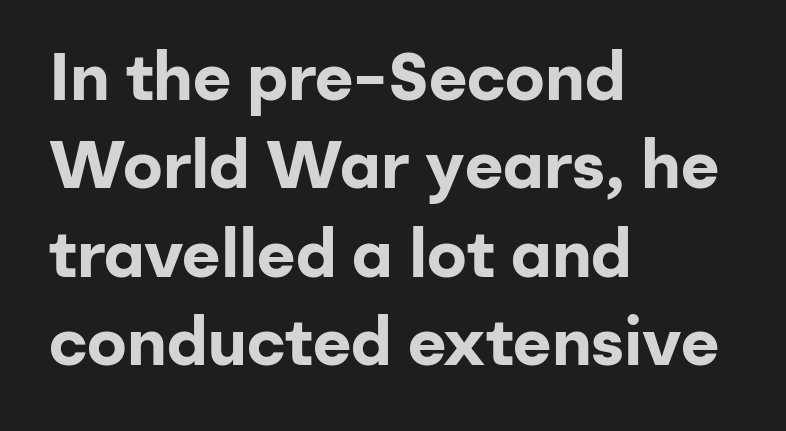
The image shows 66 px bold sans-serif type, upright; set left-aligned, normal line spacing (1.34x), normal letter spacing, not underlined; low stroke contrast and a medium x-height.
